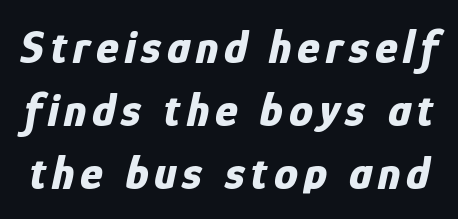
{"italic": "yes", "lean": "right", "slant_degrees": 12, "bold": "yes", "weight": "bold", "width": "condensed", "stroke_contrast": "low", "x_height": "medium", "monospaced": "no", "underline": "no", "line_spacing": "normal", "line_spacing_ratio": 1.31, "glyph_px": 48}
